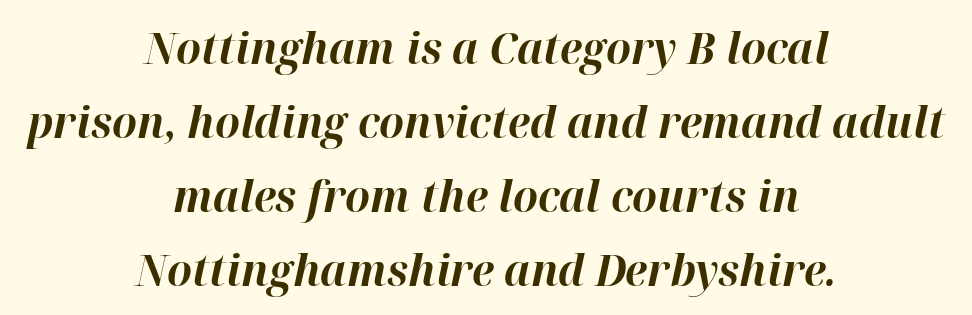
Q: Is the text bold? A: Yes.
Q: Is the text italic (slanted)? A: Yes, it leans right by about 12 degrees.
Q: Is the text underlined? A: No.
Q: How is the paragraph aligned? A: Centered.
Q: Is the spacing between letters normal or unusually wide? A: Normal.
Q: Is the spacing between lines tight, normal or loose? A: Normal.
Q: Width (condensed, normal, or wide)? A: Normal.
Q: Stroke contrast? A: High.
Q: x-height? A: Medium.
Q: Monospaced? A: No.
